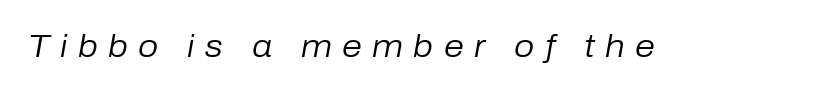
Words float on clear page, feet unadorned. Every character sits at an angle, as italics do. Here the glyphs are tracked loosely, breaking word shapes into spaced letters. Weight class: somewhere from thin through regular. Here the designer chose a conventional face with non-uniform glyph widths.
